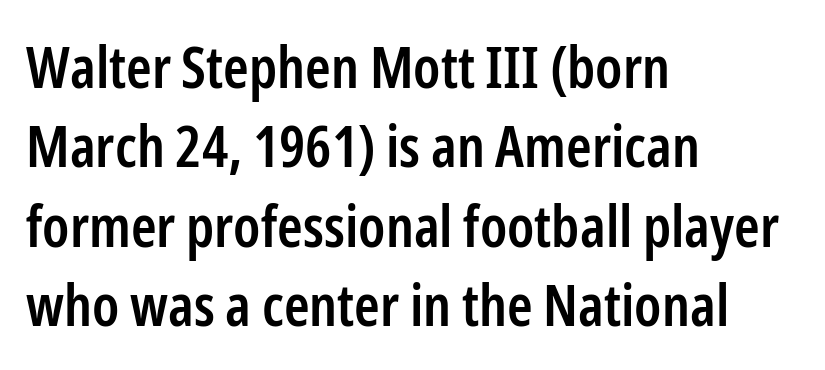
Q: Is the text bold? A: Semi-bold.
Q: Is the text italic (slanted)? A: No, it is upright.
Q: Is the typeface a serif or a sans-serif typeface? A: Sans-serif.
Q: Is the text underlined? A: No.
Q: How is the paragraph aligned? A: Left-aligned.
Q: Is the spacing between letters normal or unusually wide? A: Normal.
Q: Is the spacing between lines tight, normal or loose? A: Normal.
Q: Width (condensed, normal, or wide)? A: Condensed.
Q: Stroke contrast? A: Low.
Q: x-height? A: Medium.
Q: Monospaced? A: No.
